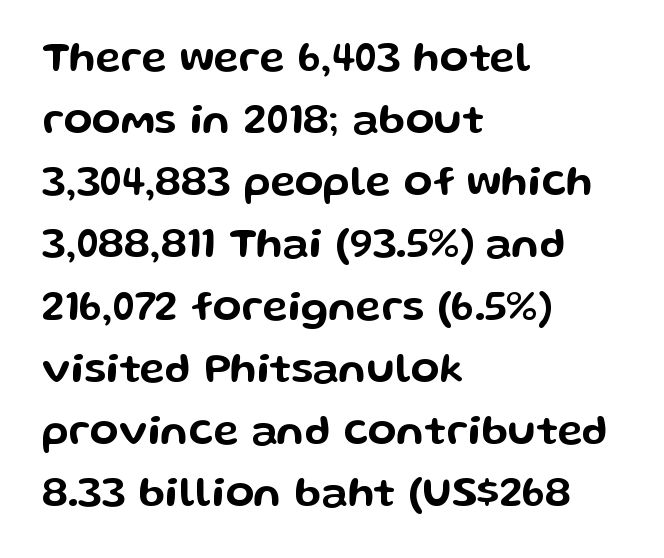
A typesetter would call this proportional, since set widths differ per character. Beneath every word, the page is bare. No feet cap the strokes, marking this as sans-serif type. Compared with typical body copy, the letter spacing here is the same. The paragraph shown leans on its left margin. In terms of posture, this sample is upright.
